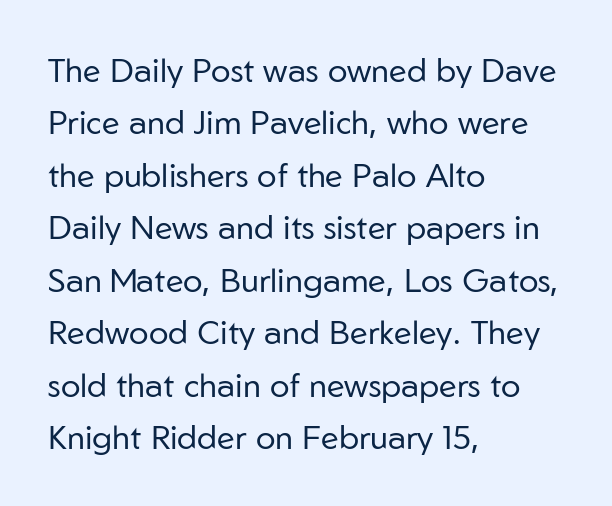
{"serif": "no", "italic": "no", "bold": "no", "weight": "regular", "width": "normal", "stroke_contrast": "low", "x_height": "medium", "monospaced": "no", "underline": "no", "align": "left", "line_spacing": "normal", "line_spacing_ratio": 1.59, "letter_spacing": "normal", "letter_spacing_em": 0.0, "glyph_px": 33}
